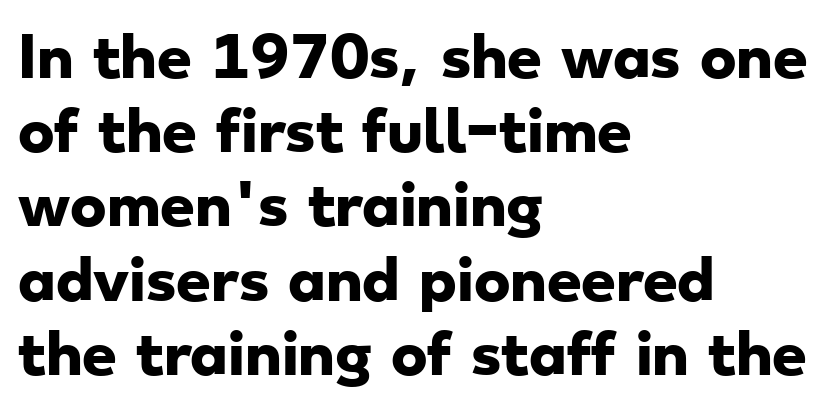
{"serif": "no", "bold": "yes", "weight": "heavy", "width": "wide", "stroke_contrast": "low", "x_height": "small", "monospaced": "no", "underline": "no", "align": "left", "line_spacing": "normal", "line_spacing_ratio": 1.35, "letter_spacing": "normal", "letter_spacing_em": 0.0, "glyph_px": 55}
